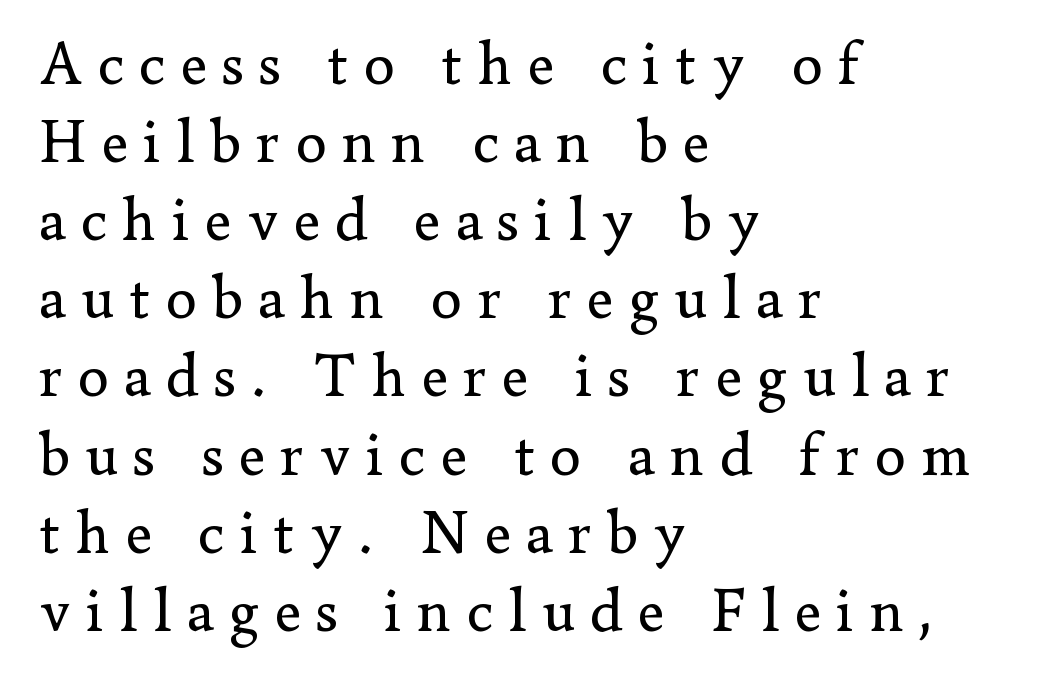
Reading down the block, your eye returns to a fixed left position each line. Posture: upright roman. Weight: not bold — regular or lighter. Old-style or modern, the face here clearly has serifs.
